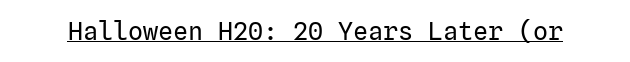
Q: Is the text bold? A: No.
Q: Is the text italic (slanted)? A: No, it is upright.
Q: Is the text underlined? A: Yes.
Q: Is the spacing between letters normal or unusually wide? A: Normal.
